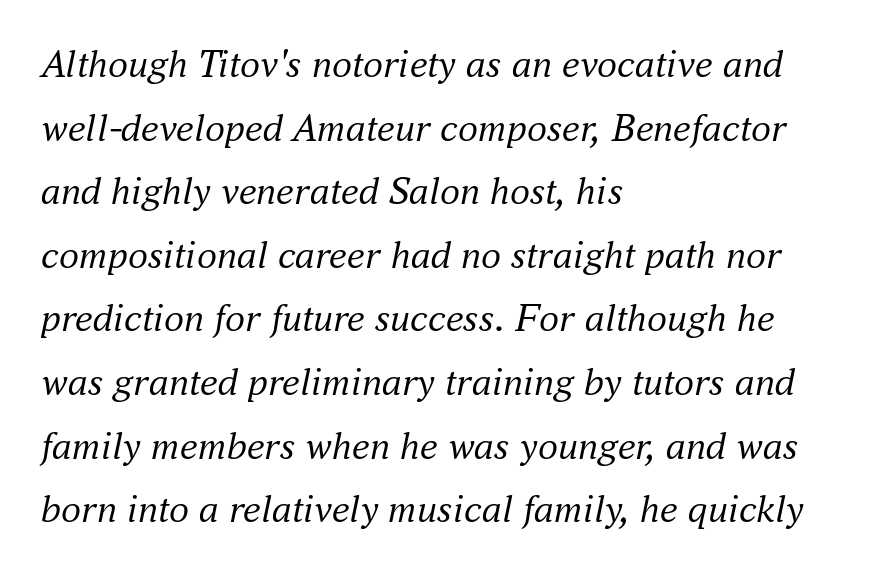
The image shows 40 px regular-weight serif type, italic (leaning right); set left-aligned, normal line spacing (1.59x), normal letter spacing, not underlined; medium stroke contrast and a small x-height.
